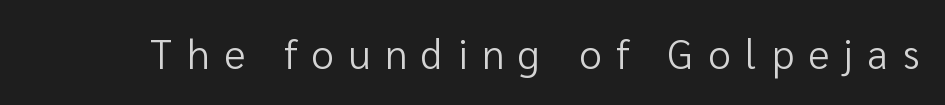
A typesetter would label this face a sans. The cut favours lightness, reaching ordinary text weight at its darkest. This is roman type, the default non-slanted kind. Here the glyphs are tracked loosely, breaking word shapes into spaced letters.
